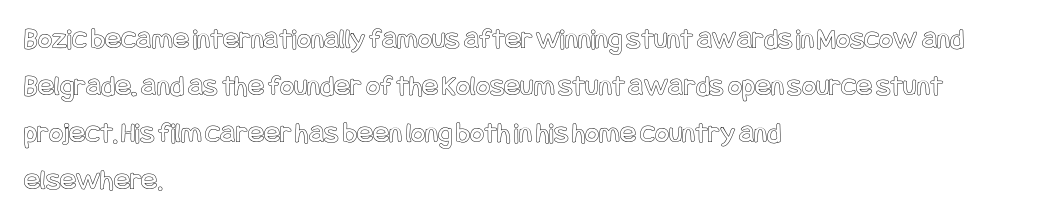
Q: Is the text italic (slanted)? A: No, it is upright.
Q: Is the text underlined? A: No.
Q: How is the paragraph aligned? A: Left-aligned.
Q: Is the spacing between letters normal or unusually wide? A: Normal.
Q: Is the spacing between lines tight, normal or loose? A: Normal.
Q: Width (condensed, normal, or wide)? A: Condensed.
Q: x-height? A: Large.
